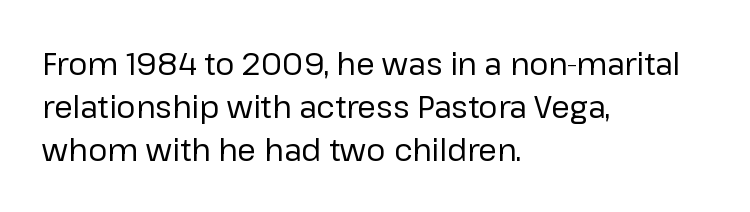
{"serif": "no", "italic": "no", "bold": "no", "weight": "regular", "width": "normal", "stroke_contrast": "low", "x_height": "medium", "monospaced": "no", "underline": "no", "align": "left", "line_spacing": "normal", "line_spacing_ratio": 1.43, "letter_spacing": "normal", "letter_spacing_em": 0.0, "glyph_px": 30}
